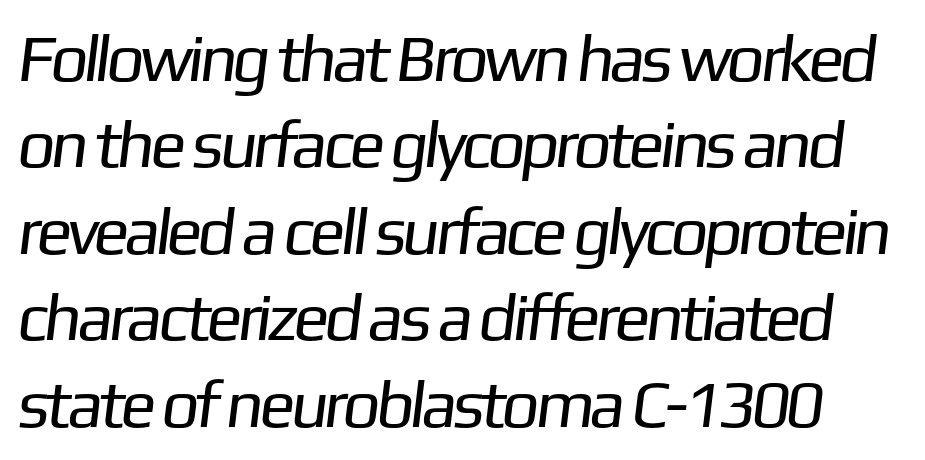
{"serif": "no", "bold": "no", "weight": "regular", "width": "normal", "stroke_contrast": "low", "x_height": "medium", "monospaced": "no", "underline": "no", "line_spacing": "normal", "line_spacing_ratio": 1.29, "letter_spacing": "normal", "letter_spacing_em": 0.0, "glyph_px": 67}
